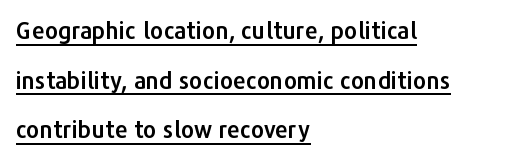
{"italic": "no", "underline": "yes", "align": "left", "line_spacing": "loose", "line_spacing_ratio": 2.16, "letter_spacing": "normal", "letter_spacing_em": 0.0, "glyph_px": 23}
